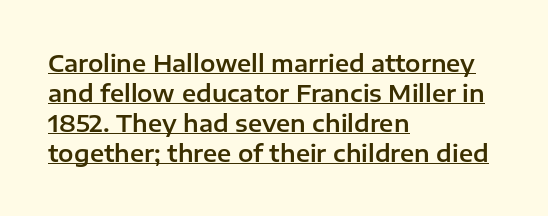
The image shows 23 px text type, upright; set left-aligned, normal line spacing (1.3x), normal letter spacing, underlined.
